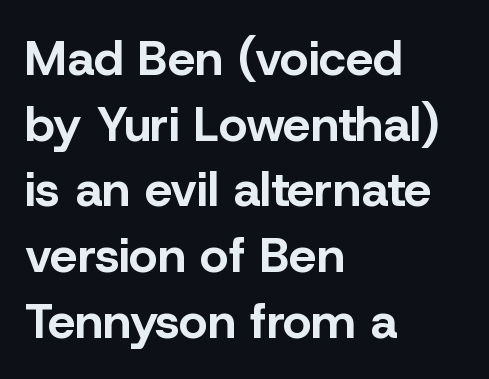
Line beginnings align vertically; line endings do not. Descenders hang freely into open space. I'd describe the lettering as bold — thick and assertive. A typesetter would call this proportional, since set widths differ per character.
